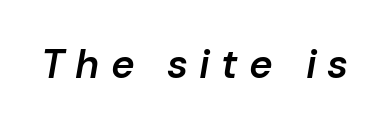
{"italic": "yes", "lean": "right", "slant_degrees": 10, "bold": "semi", "weight": "semibold", "width": "normal", "stroke_contrast": "low", "x_height": "medium", "monospaced": "no", "underline": "no", "letter_spacing": "wide", "letter_spacing_em": 0.28, "glyph_px": 40}
